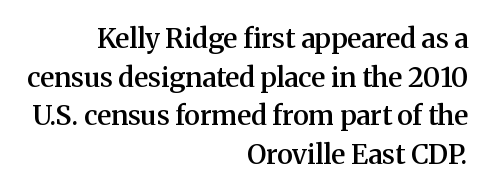
The image shows 27 px text type, upright; set right-aligned, normal line spacing (1.43x), normal letter spacing, not underlined.
